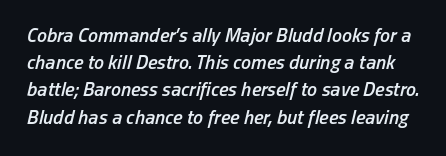
{"italic": "yes", "lean": "right", "slant_degrees": 13, "bold": "semi", "underline": "no", "line_spacing": "normal", "line_spacing_ratio": 1.36, "letter_spacing": "normal", "letter_spacing_em": 0.0, "glyph_px": 20}
